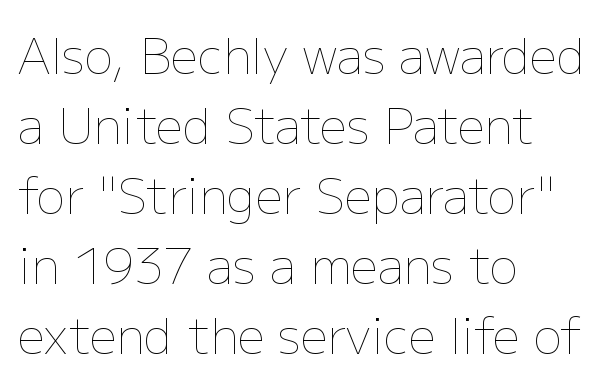
{"italic": "no", "bold": "no", "weight": "thin", "width": "normal", "stroke_contrast": "low", "x_height": "medium", "monospaced": "no", "underline": "no", "align": "left", "line_spacing": "normal", "line_spacing_ratio": 1.46, "letter_spacing": "normal", "letter_spacing_em": 0.0, "glyph_px": 48}
